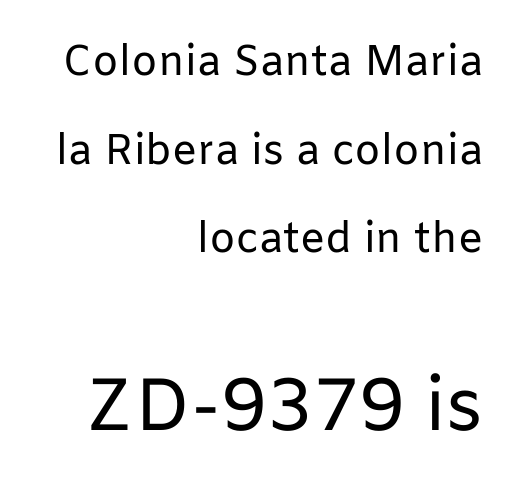
The image shows 74 px regular-weight sans-serif type, upright; set right-aligned, loose line spacing (2.11x), normal letter spacing, not underlined; the second (bottom) block is 1.76x larger; low stroke contrast and a medium x-height.
